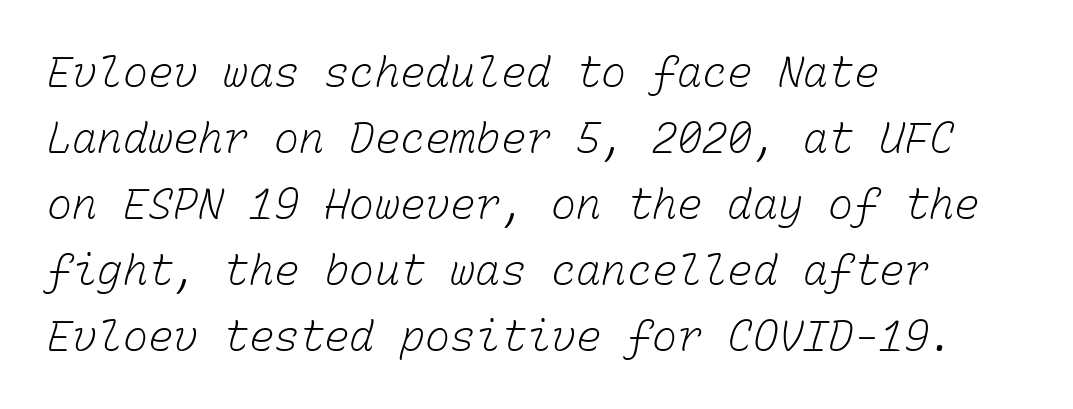
Inter-character spacing is left at the font's built-in metrics. No word sits above an underline. The compositor pushed each line to the left boundary. Is this a fixed-width face? Yes — each glyph sits in an identical cell. Think standard paragraph weight, or any step lighter than that. Is there much room between lines? A standard amount, neither cramped nor airy.
